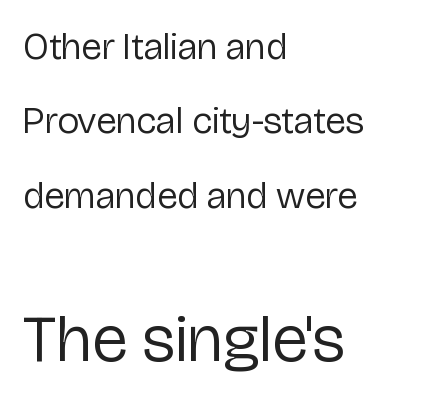
{"serif": "no", "italic": "no", "bold": "no", "weight": "regular", "width": "normal", "stroke_contrast": "low", "x_height": "medium", "monospaced": "no", "underline": "no", "align": "left", "line_spacing": "loose", "line_spacing_ratio": 1.96, "letter_spacing": "normal", "letter_spacing_em": 0.0, "larger_block": "second", "size_ratio": 1.74, "glyph_px": 66}
